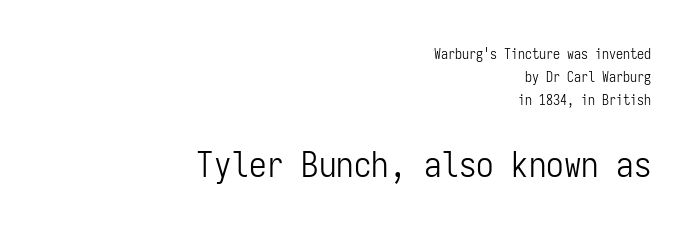
Q: Is the text bold? A: No.
Q: Is the text italic (slanted)? A: No, it is upright.
Q: Is the typeface a serif or a sans-serif typeface? A: Sans-serif.
Q: Is the text underlined? A: No.
Q: How is the paragraph aligned? A: Right-aligned.
Q: Is the spacing between letters normal or unusually wide? A: Normal.
Q: Is the spacing between lines tight, normal or loose? A: Normal.
Q: Which block of text is set in a larger size, the first (top) or the second (bottom)? A: The second (bottom) one.
Q: Width (condensed, normal, or wide)? A: Condensed.
Q: Stroke contrast? A: Low.
Q: x-height? A: Medium.
Q: Monospaced? A: Yes.
